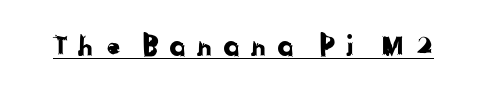
The image shows 28 px sans-serif type; set unusually wide letter spacing (+0.26 em), underlined; low stroke contrast and a medium x-height.
